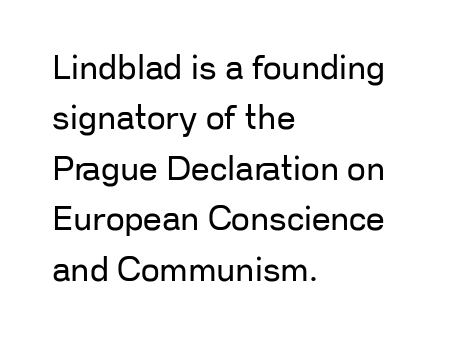
{"serif": "no", "italic": "no", "bold": "no", "weight": "regular", "width": "normal", "stroke_contrast": "low", "x_height": "medium", "monospaced": "no", "underline": "no", "align": "left", "line_spacing": "normal", "line_spacing_ratio": 1.53, "letter_spacing": "normal", "letter_spacing_em": 0.0, "glyph_px": 33}
